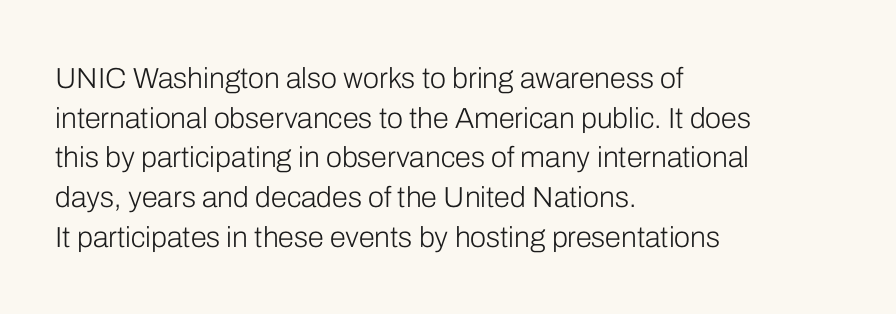
Notice how the stems are strictly vertical — no italics here. The strokes are not fattened; the text isn't bold. The letterforms sit shoulder to shoulder at normal distance. The strip under each line holds only bare page.
